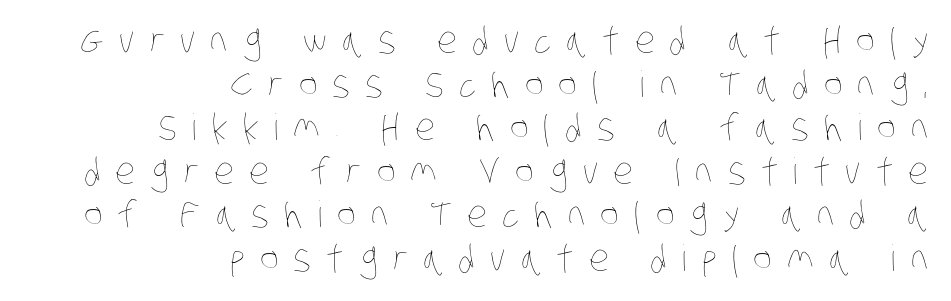
Q: Is the text bold? A: No.
Q: Is the text underlined? A: No.
Q: How is the paragraph aligned? A: Right-aligned.
Q: Is the spacing between letters normal or unusually wide? A: Unusually wide.
Q: Width (condensed, normal, or wide)? A: Condensed.
Q: Stroke contrast? A: Low.
Q: x-height? A: Large.
Q: Monospaced? A: No.
